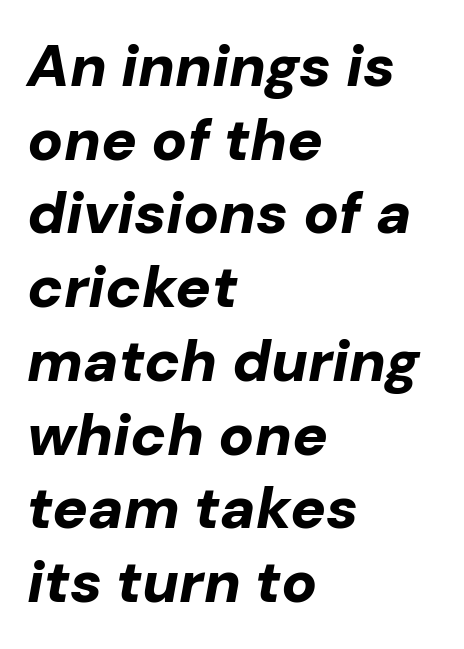
The gap between lines stays unmarked. Pretty heavy lettering here — definitely bold. Tall strokes in this sample are angled rather than plumb. Characters follow at the spacing the type designer built in.
